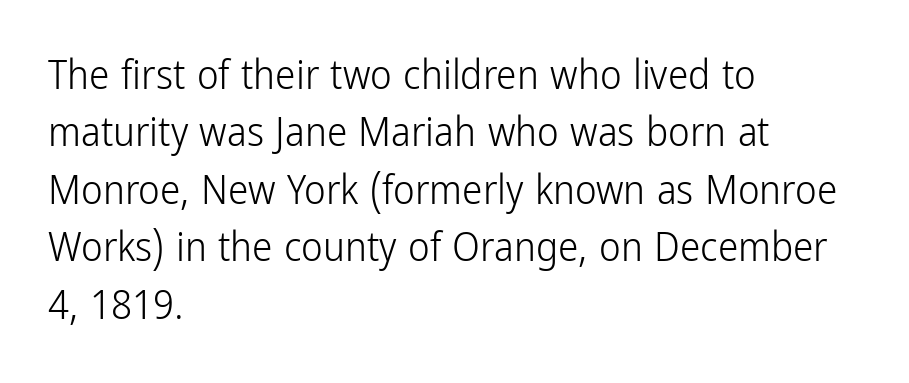
Q: Is the text bold? A: No.
Q: Is the text italic (slanted)? A: No, it is upright.
Q: Is the typeface a serif or a sans-serif typeface? A: Sans-serif.
Q: Is the text underlined? A: No.
Q: How is the paragraph aligned? A: Left-aligned.
Q: Is the spacing between letters normal or unusually wide? A: Normal.
Q: Is the spacing between lines tight, normal or loose? A: Normal.
Q: Width (condensed, normal, or wide)? A: Condensed.
Q: Stroke contrast? A: Low.
Q: x-height? A: Medium.
Q: Monospaced? A: No.
